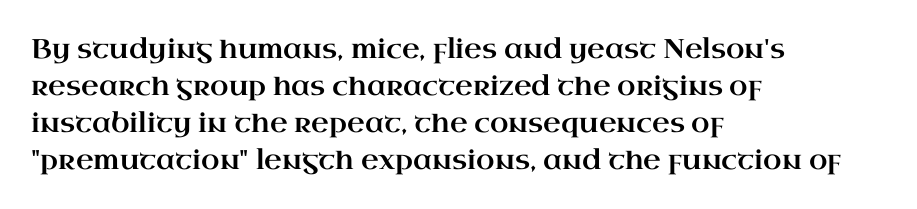
A typesetter would call this zero additional tracking. Notice how descenders clear the ascenders below comfortably — that's standard leading. Ordinary non-slanted type is in use. Letters rest on an invisible, unmarked baseline.
